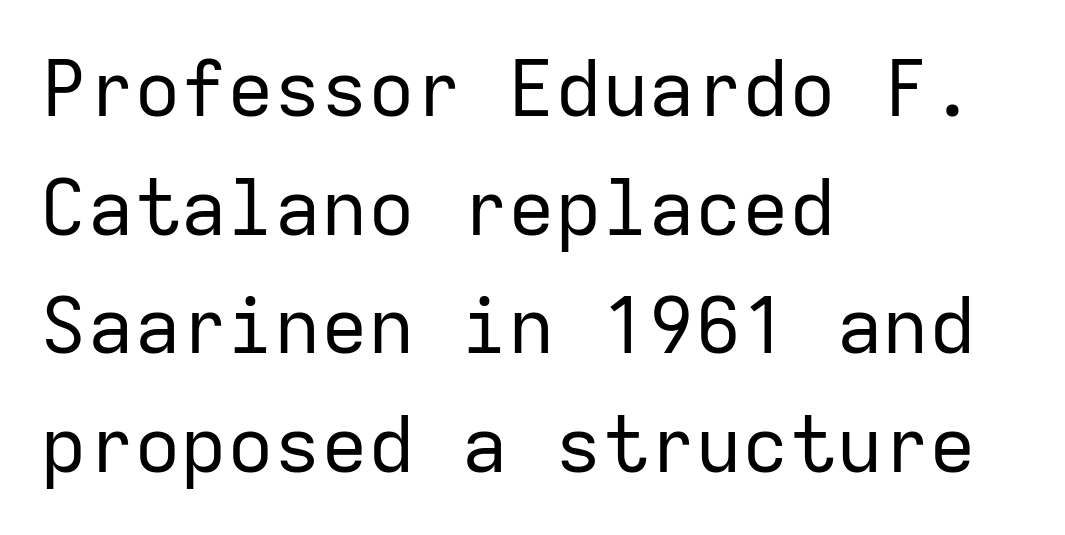
The image shows 78 px regular-weight sans-serif type, upright, monospaced; set left-aligned, normal line spacing (1.52x), normal letter spacing, not underlined; low stroke contrast and a medium x-height.
